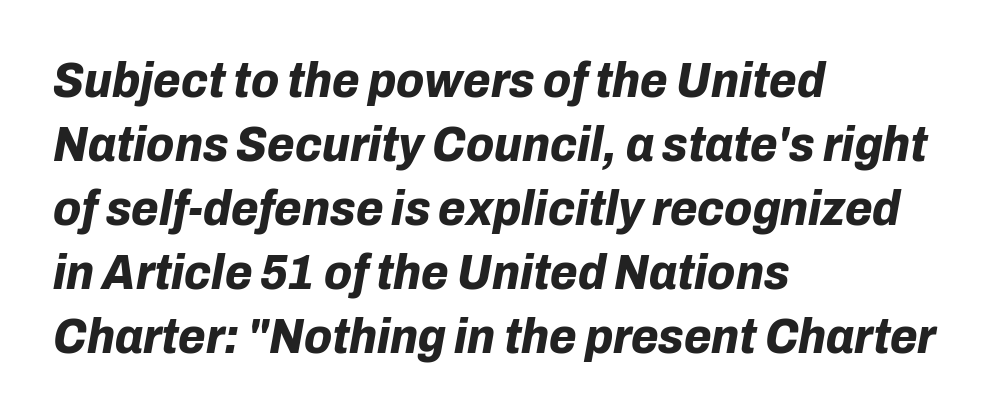
Q: Is the text bold? A: Yes.
Q: Is the text italic (slanted)? A: Yes, it leans right by about 10 degrees.
Q: Is the text underlined? A: No.
Q: How is the paragraph aligned? A: Left-aligned.
Q: Is the spacing between letters normal or unusually wide? A: Normal.
Q: Is the spacing between lines tight, normal or loose? A: Normal.
Q: Width (condensed, normal, or wide)? A: Normal.
Q: Stroke contrast? A: Low.
Q: x-height? A: Medium.
Q: Monospaced? A: No.
